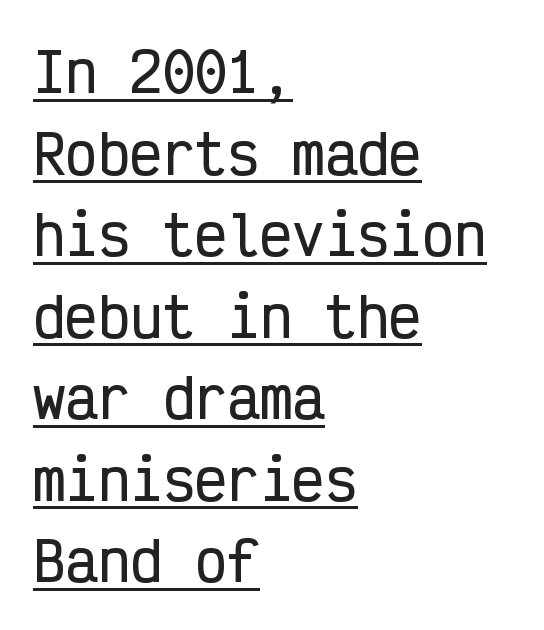
The image shows 54 px condensed sans-serif type, upright, monospaced; set left-aligned, normal line spacing (1.51x), normal letter spacing, underlined; low stroke contrast and a medium x-height.
